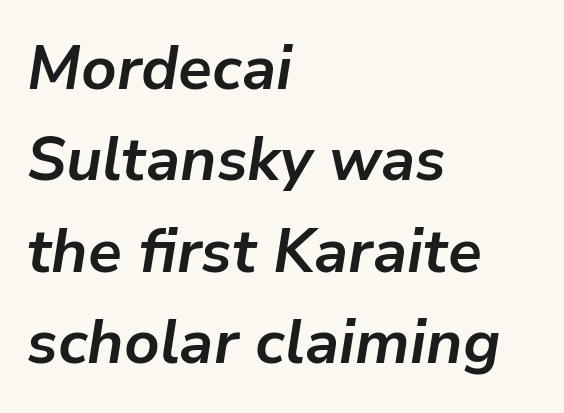
Compared with a centered layout, this one pins lines to the left instead. Note the varied advance widths — an 'i' is clearly narrower than an 'm'. The strokes are fattened all the way to bold. A typesetter would call this leading conventional body-copy spacing. Standard letterfit; no display-style spreading of the glyphs. Type without underlining.
